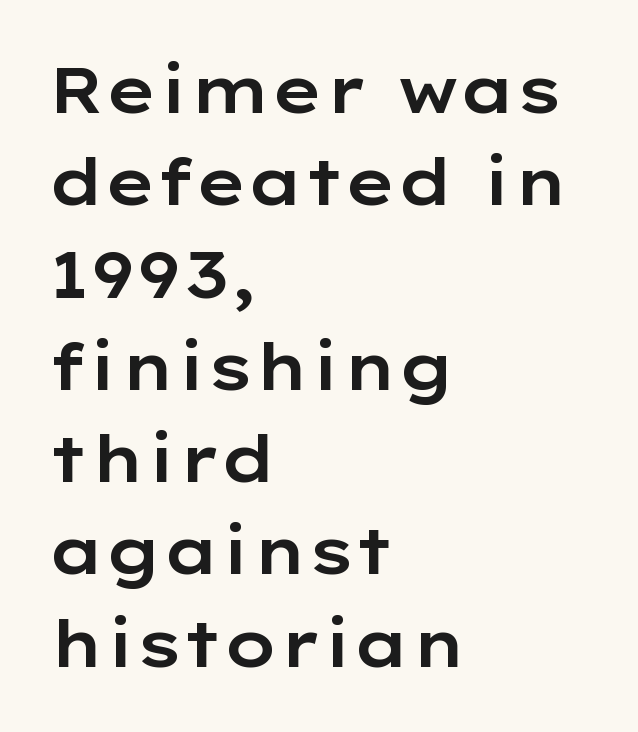
{"serif": "no", "italic": "no", "width": "wide", "stroke_contrast": "low", "x_height": "medium", "monospaced": "no", "underline": "no", "align": "left", "line_spacing": "normal", "line_spacing_ratio": 1.42, "letter_spacing": "normal", "letter_spacing_em": 0.0, "glyph_px": 65}
